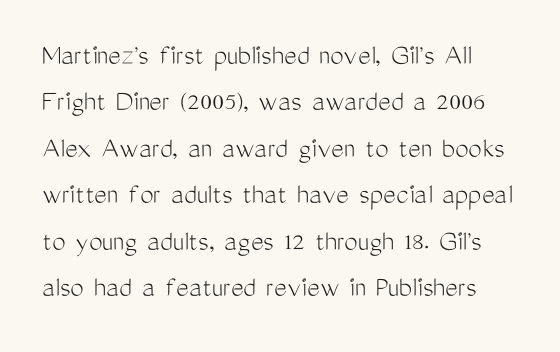
The rendering uses natural spacing where letterforms have individual widths. Line beginnings align vertically; line endings do not. A typesetter would label this face a sans. Glyph-to-glyph distance matches everyday printed text. Compared with typical paragraphs, the rows here are spaced about the same.
